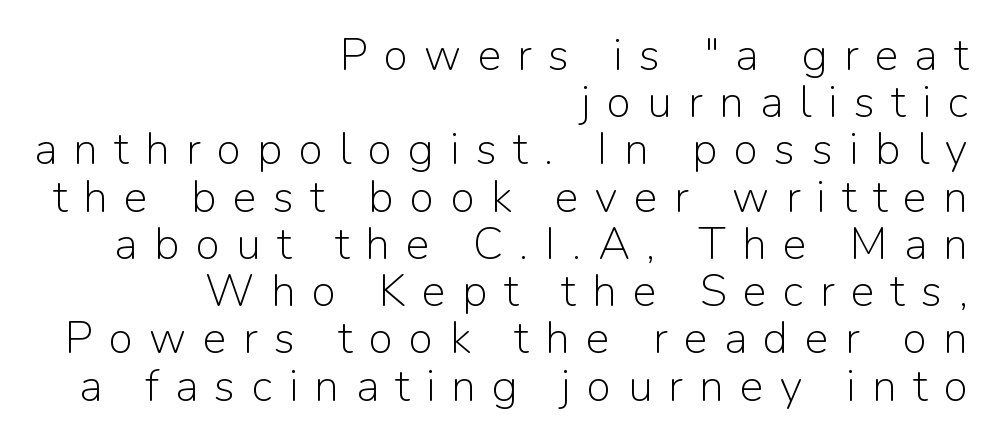
Q: Is the text bold? A: No.
Q: Is the text italic (slanted)? A: No, it is upright.
Q: Is the typeface a serif or a sans-serif typeface? A: Sans-serif.
Q: Is the text underlined? A: No.
Q: How is the paragraph aligned? A: Right-aligned.
Q: Is the spacing between letters normal or unusually wide? A: Unusually wide.
Q: Is the spacing between lines tight, normal or loose? A: Tight.
Q: Width (condensed, normal, or wide)? A: Normal.
Q: Stroke contrast? A: Low.
Q: x-height? A: Medium.
Q: Monospaced? A: No.
